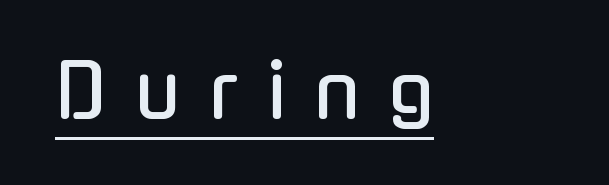
Q: Is the text italic (slanted)? A: No, it is upright.
Q: Is the typeface a serif or a sans-serif typeface? A: Sans-serif.
Q: Is the text underlined? A: Yes.
Q: Is the spacing between letters normal or unusually wide? A: Unusually wide.
Q: Width (condensed, normal, or wide)? A: Condensed.
Q: Stroke contrast? A: Low.
Q: x-height? A: Medium.
Q: Monospaced? A: No.
